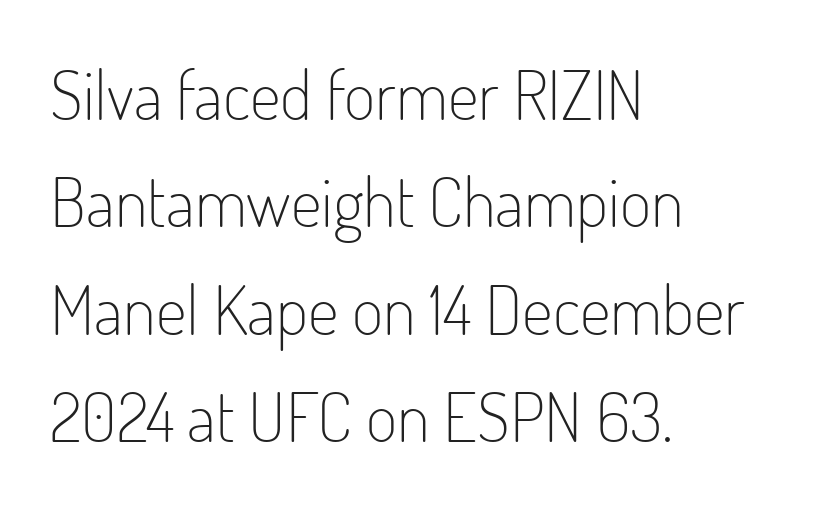
The image shows 68 px light, condensed sans-serif type, upright; set left-aligned, normal line spacing (1.58x), normal letter spacing, not underlined; low stroke contrast and a small x-height.
